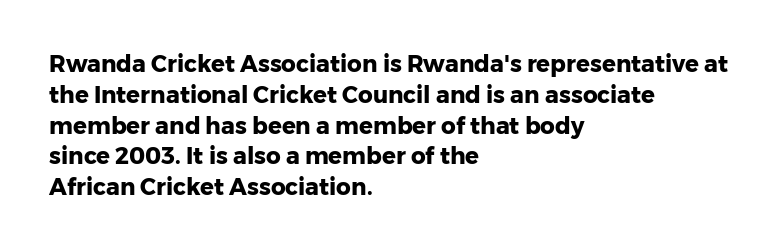
{"italic": "no", "bold": "yes", "underline": "no", "align": "left", "line_spacing": "normal", "line_spacing_ratio": 1.34, "letter_spacing": "normal", "letter_spacing_em": 0.0, "glyph_px": 23}
